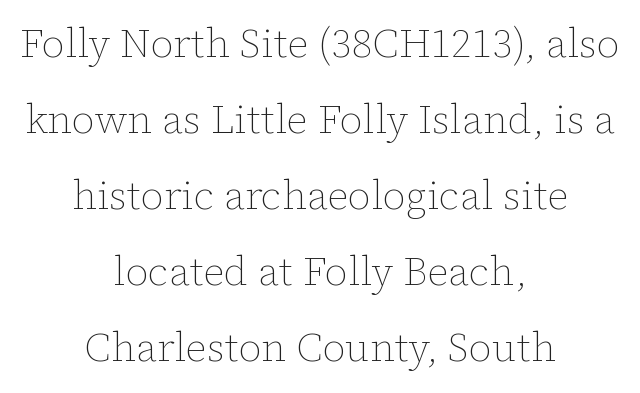
{"italic": "no", "bold": "no", "weight": "thin", "width": "normal", "stroke_contrast": "low", "x_height": "medium", "monospaced": "no", "underline": "no", "align": "center", "line_spacing": "loose", "line_spacing_ratio": 1.9, "letter_spacing": "normal", "letter_spacing_em": 0.0, "glyph_px": 40}
